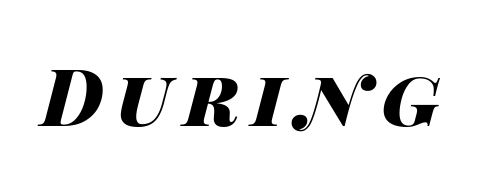
{"italic": "yes", "lean": "right", "slant_degrees": 14, "bold": "yes", "weight": "heavy", "width": "wide", "stroke_contrast": "high", "x_height": "large", "monospaced": "no", "underline": "no", "glyph_px": 78}
